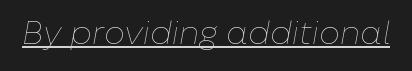
Proportional: the letters do not fall into vertical columns. You can see a thin bar hugging the bottom of the glyphs. The face used here is rendered with its standard letterfit. The letterforms sit at book weight or below.
